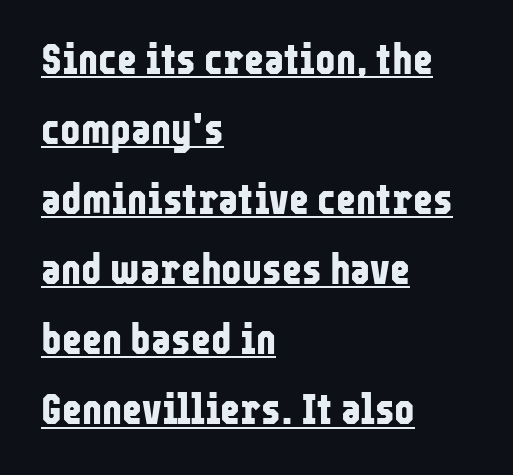
Q: Is the text bold? A: Yes.
Q: Is the text italic (slanted)? A: No, it is upright.
Q: Is the typeface a serif or a sans-serif typeface? A: Sans-serif.
Q: Is the text underlined? A: Yes.
Q: How is the paragraph aligned? A: Left-aligned.
Q: Is the spacing between letters normal or unusually wide? A: Normal.
Q: Is the spacing between lines tight, normal or loose? A: Normal.
Q: Width (condensed, normal, or wide)? A: Condensed.
Q: Stroke contrast? A: Low.
Q: x-height? A: Medium.
Q: Monospaced? A: No.
